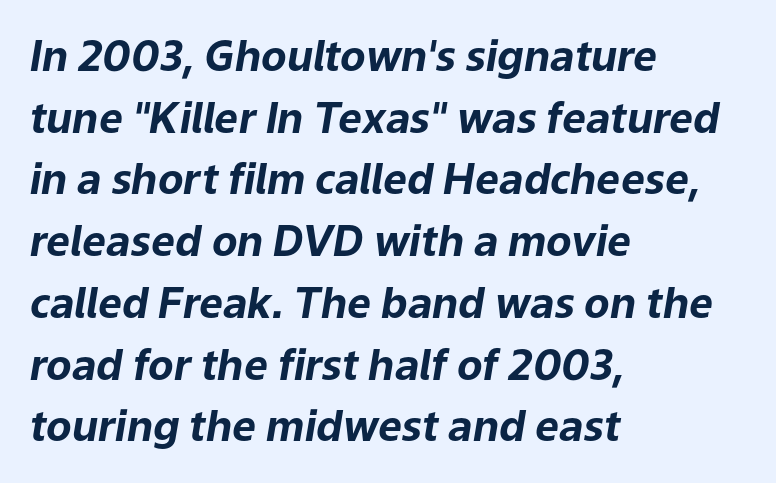
{"italic": "yes", "lean": "right", "slant_degrees": 9, "bold": "yes", "weight": "bold", "width": "normal", "stroke_contrast": "low", "x_height": "medium", "monospaced": "no", "underline": "no", "align": "left", "line_spacing": "normal", "line_spacing_ratio": 1.47, "letter_spacing": "normal", "letter_spacing_em": 0.0, "glyph_px": 42}
